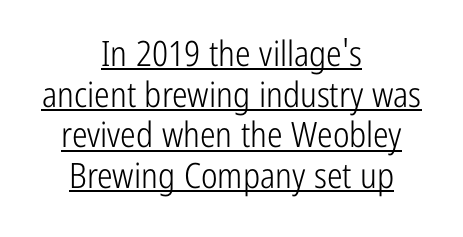
{"serif": "no", "italic": "no", "bold": "no", "weight": "light", "width": "condensed", "stroke_contrast": "low", "x_height": "medium", "monospaced": "no", "underline": "yes", "align": "center", "line_spacing_ratio": 1.16, "letter_spacing": "normal", "letter_spacing_em": 0.0, "glyph_px": 35}
